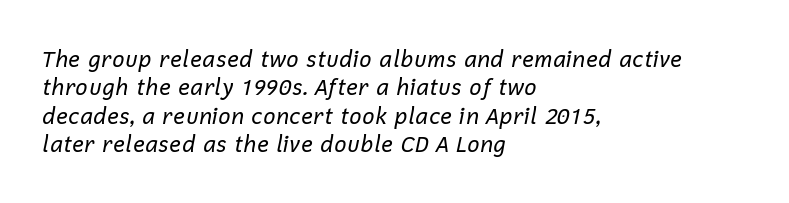
The image shows 22 px text type, italic (leaning right); set left-aligned, normal line spacing (1.29x), normal letter spacing, not underlined.
